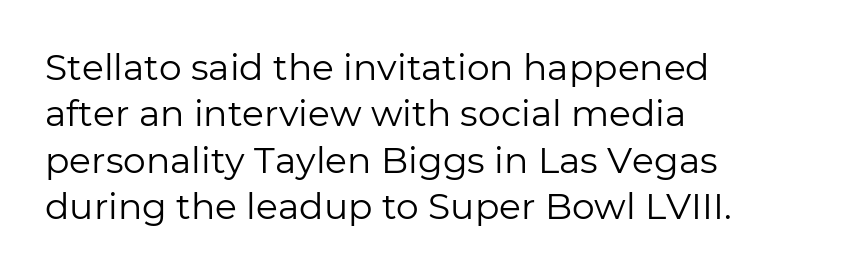
Q: Is the text bold? A: No.
Q: Is the text italic (slanted)? A: No, it is upright.
Q: Is the typeface a serif or a sans-serif typeface? A: Sans-serif.
Q: Is the text underlined? A: No.
Q: How is the paragraph aligned? A: Left-aligned.
Q: Is the spacing between letters normal or unusually wide? A: Normal.
Q: Is the spacing between lines tight, normal or loose? A: Normal.
Q: Width (condensed, normal, or wide)? A: Normal.
Q: Stroke contrast? A: Low.
Q: x-height? A: Medium.
Q: Monospaced? A: No.
